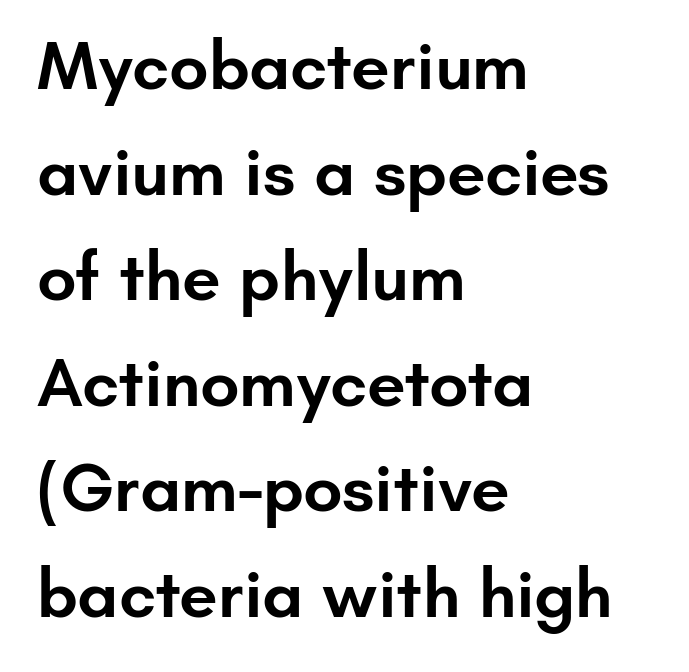
Q: Is the text bold? A: Semi-bold.
Q: Is the text italic (slanted)? A: No, it is upright.
Q: Is the typeface a serif or a sans-serif typeface? A: Sans-serif.
Q: Is the text underlined? A: No.
Q: How is the paragraph aligned? A: Left-aligned.
Q: Is the spacing between letters normal or unusually wide? A: Normal.
Q: Is the spacing between lines tight, normal or loose? A: Normal.
Q: Width (condensed, normal, or wide)? A: Normal.
Q: Stroke contrast? A: Low.
Q: x-height? A: Small.
Q: Monospaced? A: No.
